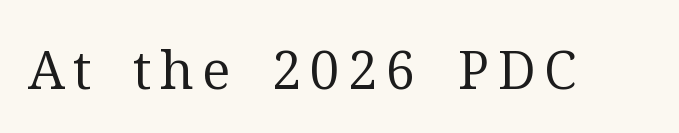
Stem width sits at or under what a default text font uses. Descenders hang freely into open space. Classification — serif. The font's upright variant was chosen for this text. A typesetter would call this proportional, since set widths differ per character.
